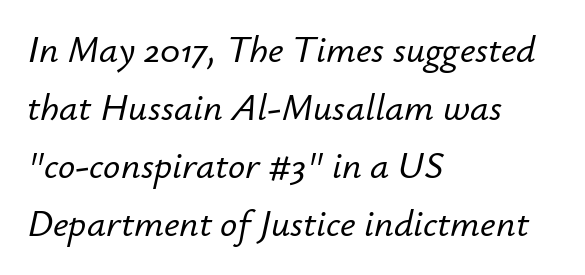
Q: Is the text italic (slanted)? A: Yes, it leans right by about 12 degrees.
Q: Is the text underlined? A: No.
Q: How is the paragraph aligned? A: Left-aligned.
Q: Is the spacing between letters normal or unusually wide? A: Normal.
Q: Is the spacing between lines tight, normal or loose? A: Normal.
Q: Width (condensed, normal, or wide)? A: Normal.
Q: Stroke contrast? A: Low.
Q: x-height? A: Small.
Q: Monospaced? A: No.
